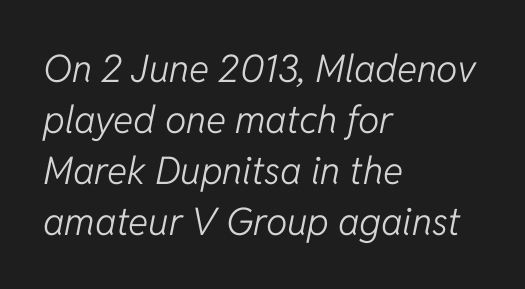
Check under the words: just untouched page. Looks like regular typesetting: each glyph gets only the width it needs. The text block is weighted toward the left margin, trailing off unevenly rightward. Looking at the ascenders, they clearly lean. Is the letter spacing exaggerated? No — it looks like the ordinary default.
